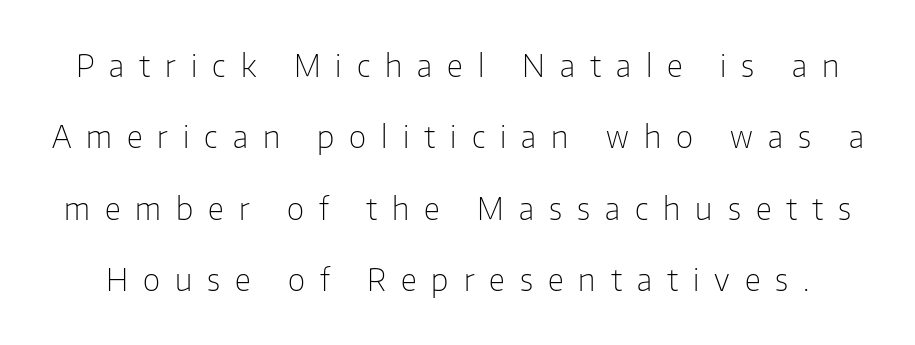
Ascenders rise straight up at ninety degrees. The baseline area is clear. Loosely led — the rows are spread out. Weight: regular or lighter. These lines are composed in type without serifs.
